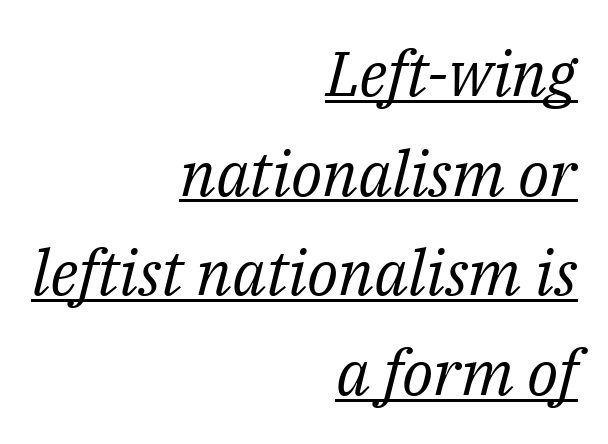
The image shows 63 px regular-weight serif type, italic (leaning right); set right-aligned, normal line spacing (1.58x), normal letter spacing, underlined; medium stroke contrast and a medium x-height.
